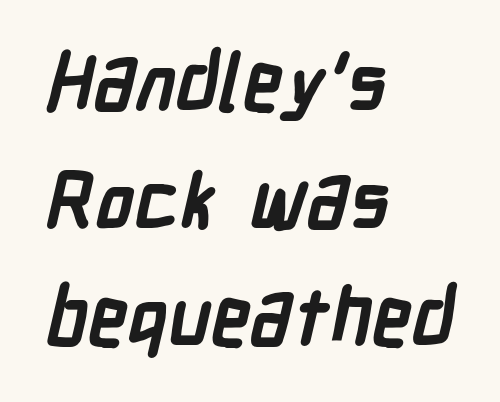
Caption: bold face, heavy strokes. Short note: letters normally spaced. Each letter's strokes conclude bluntly, with no projecting serifs. Regarding leading, the lines here are spaced in the standard way. Proportional: the letters do not fall into vertical columns.
